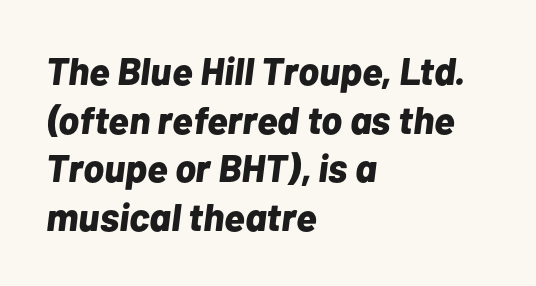
The image shows 39 px bold type, italic (leaning right); set left-aligned, normal line spacing (1.25x), normal letter spacing, not underlined; low stroke contrast and a medium x-height.
